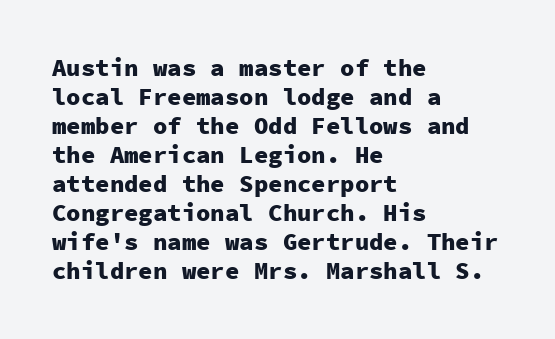
{"italic": "no", "bold": "yes", "underline": "no", "align": "left", "line_spacing_ratio": 1.21, "letter_spacing": "normal", "letter_spacing_em": 0.0, "glyph_px": 24}
